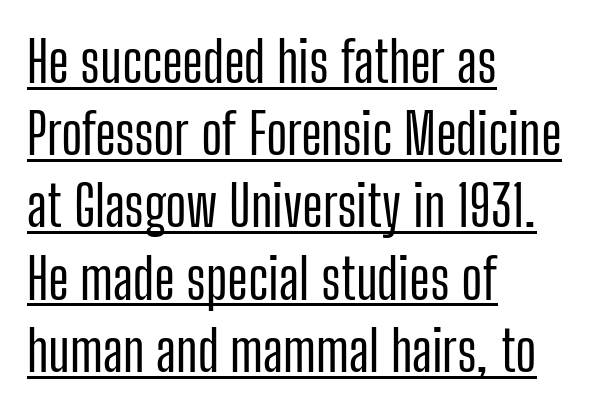
{"serif": "no", "italic": "no", "width": "condensed", "stroke_contrast": "low", "x_height": "medium", "monospaced": "no", "underline": "yes", "align": "left", "line_spacing": "normal", "line_spacing_ratio": 1.29, "letter_spacing": "normal", "letter_spacing_em": 0.0, "glyph_px": 56}
